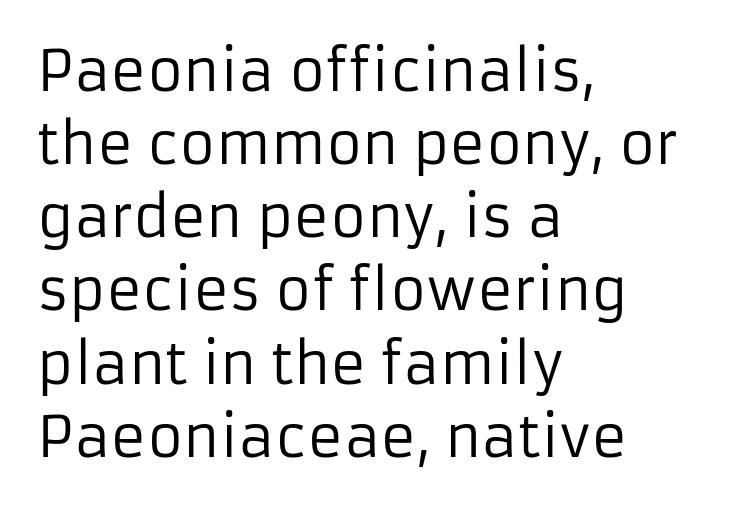
The image shows 55 px regular-weight sans-serif type, upright; set left-aligned, normal line spacing (1.33x), normal letter spacing, not underlined; low stroke contrast and a medium x-height.
